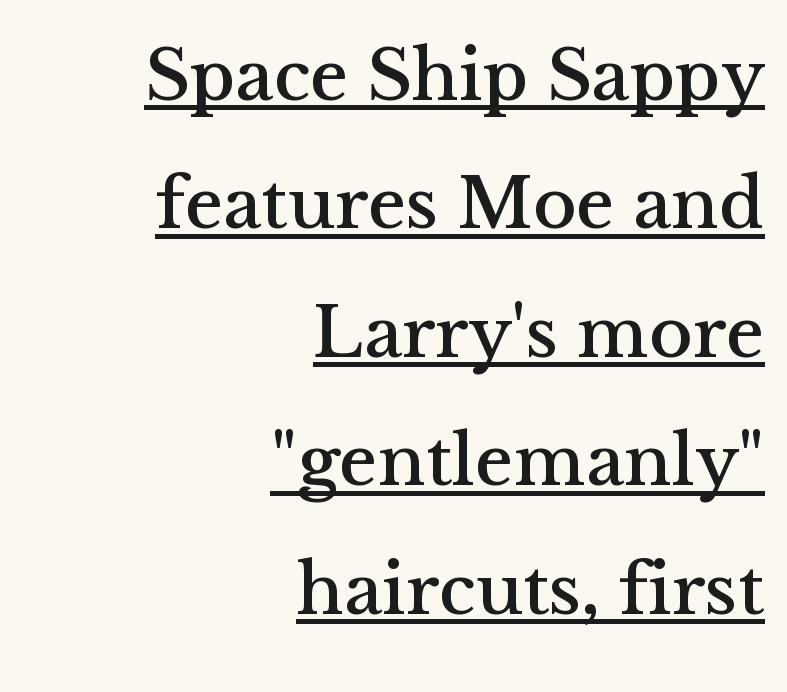
Q: Is the text italic (slanted)? A: No, it is upright.
Q: Is the typeface a serif or a sans-serif typeface? A: Serif.
Q: Is the text underlined? A: Yes.
Q: How is the paragraph aligned? A: Right-aligned.
Q: Is the spacing between letters normal or unusually wide? A: Normal.
Q: Width (condensed, normal, or wide)? A: Normal.
Q: Stroke contrast? A: Medium.
Q: x-height? A: Medium.
Q: Monospaced? A: No.
